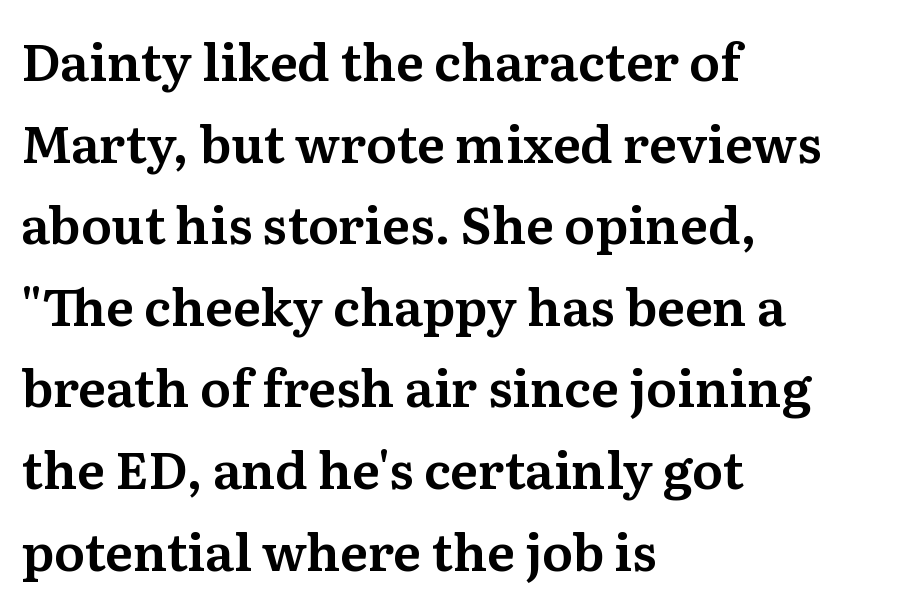
Q: Is the text italic (slanted)? A: No, it is upright.
Q: Is the typeface a serif or a sans-serif typeface? A: Serif.
Q: Is the text underlined? A: No.
Q: How is the paragraph aligned? A: Left-aligned.
Q: Is the spacing between letters normal or unusually wide? A: Normal.
Q: Is the spacing between lines tight, normal or loose? A: Normal.
Q: Width (condensed, normal, or wide)? A: Normal.
Q: Stroke contrast? A: Medium.
Q: x-height? A: Medium.
Q: Monospaced? A: No.
